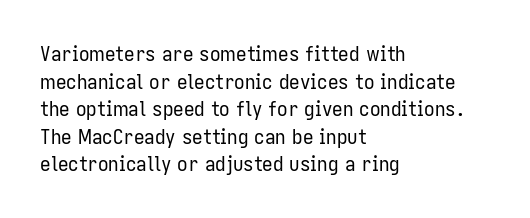
Teacher's note: observe the even left margin — that is flush-left alignment. The line texture is even and compact thanks to regular tracking. The lettering stays uniformly vertical, giving the passage a roman look. The baseline area is clear.
